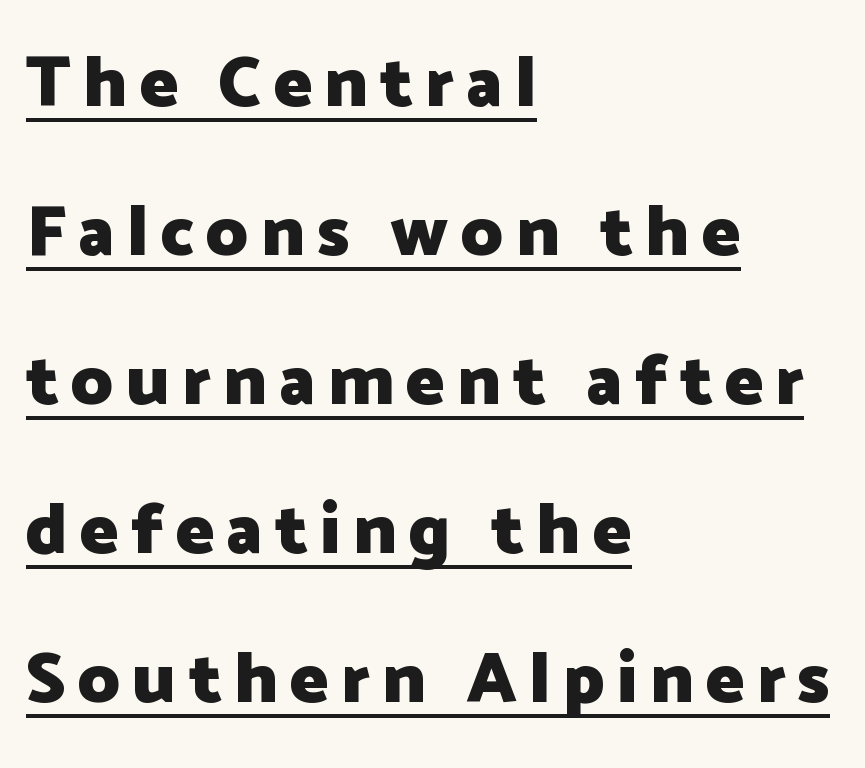
The image shows 72 px heavy sans-serif type, upright; set left-aligned, loose line spacing (2.07x), underlined; low stroke contrast and a medium x-height.
